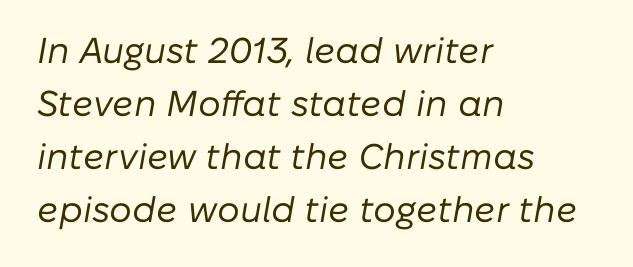
Q: Is the text bold? A: No.
Q: Is the text italic (slanted)? A: Yes, it leans right by about 10 degrees.
Q: Is the text underlined? A: No.
Q: How is the paragraph aligned? A: Left-aligned.
Q: Is the spacing between letters normal or unusually wide? A: Normal.
Q: Is the spacing between lines tight, normal or loose? A: Normal.
Q: Width (condensed, normal, or wide)? A: Normal.
Q: Stroke contrast? A: Low.
Q: x-height? A: Medium.
Q: Monospaced? A: No.
